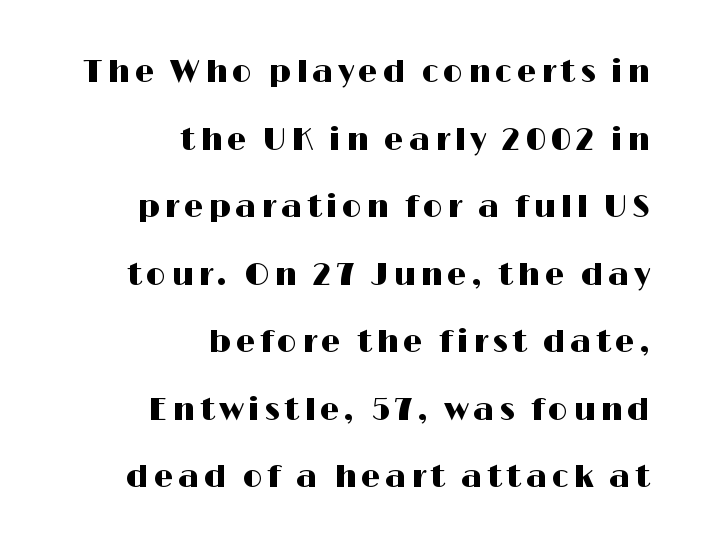
The image shows 31 px wide sans-serif type, upright; set right-aligned, loose line spacing (2.18x), not underlined; high stroke contrast and a medium x-height.
